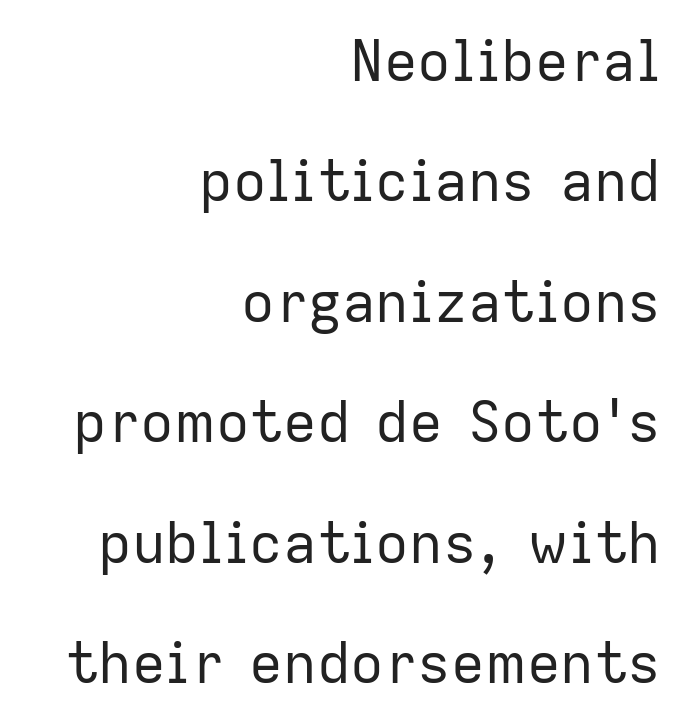
Plain, unruled lines of type. The axis of the letterforms is exactly vertical. A great deal of white space separates one row of letters from the next. Default kerning and tracking; the words read as compact shapes.
